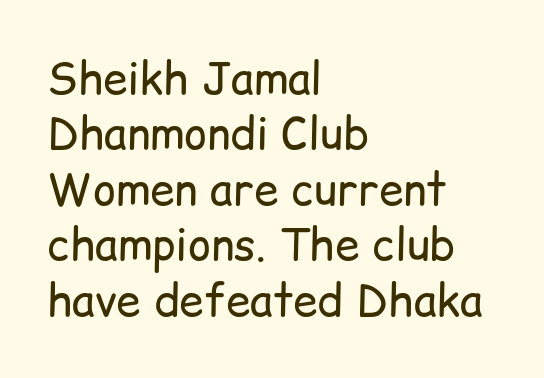
{"serif": "no", "italic": "no", "bold": "no", "weight": "regular", "width": "normal", "stroke_contrast": "low", "x_height": "medium", "monospaced": "no", "underline": "no", "align": "left", "line_spacing": "normal", "line_spacing_ratio": 1.26, "letter_spacing": "normal", "letter_spacing_em": 0.0, "glyph_px": 44}
